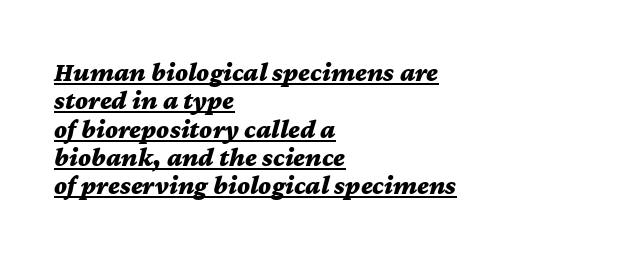
The image shows 27 px bold type, italic (leaning right); set left-aligned, tight line spacing (1.05x), normal letter spacing, underlined.
